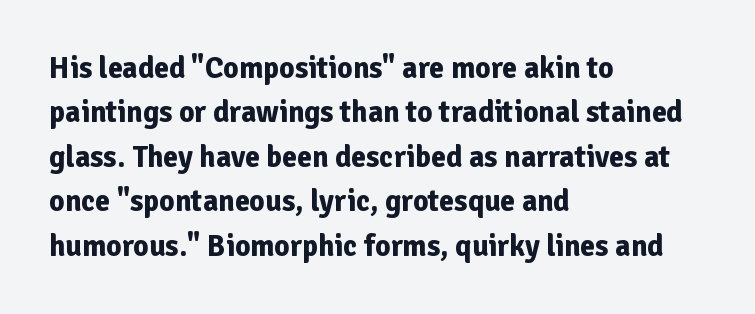
The image shows 30 px bold sans-serif type, upright; set left-aligned, normal line spacing (1.48x), normal letter spacing, not underlined; low stroke contrast and a medium x-height.
